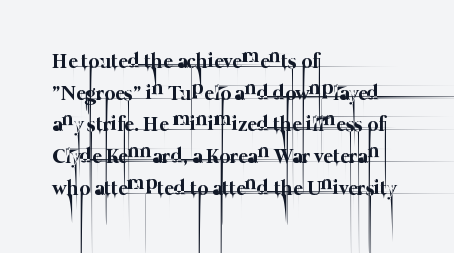
{"bold": "no", "underline": "no", "align": "left", "line_spacing": "normal", "line_spacing_ratio": 1.51, "letter_spacing": "normal", "letter_spacing_em": 0.0, "glyph_px": 21}
